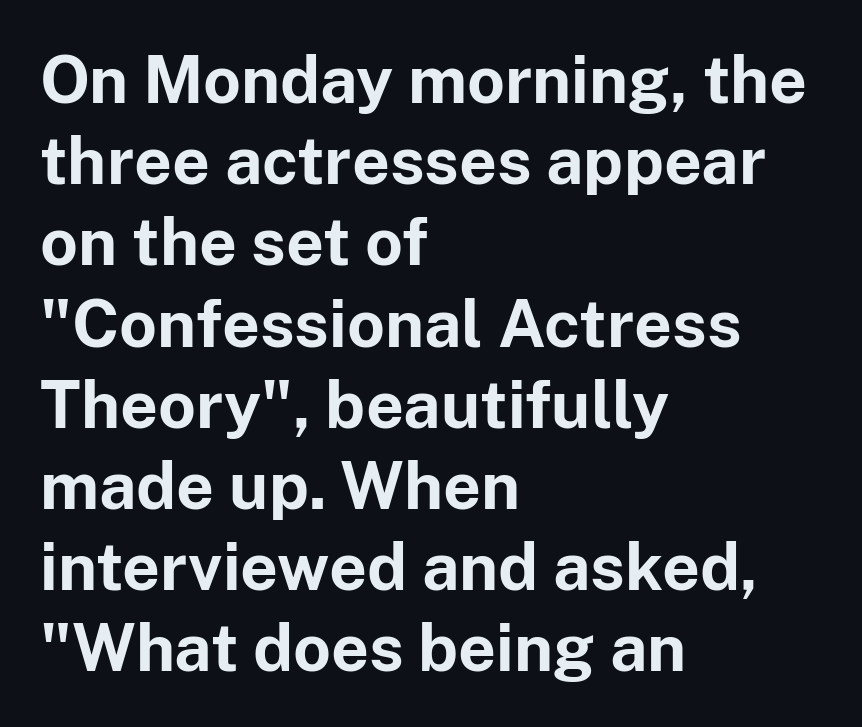
The image shows 66 px bold sans-serif type, upright; set left-aligned, line spacing 1.23x, normal letter spacing, not underlined; low stroke contrast and a medium x-height.
